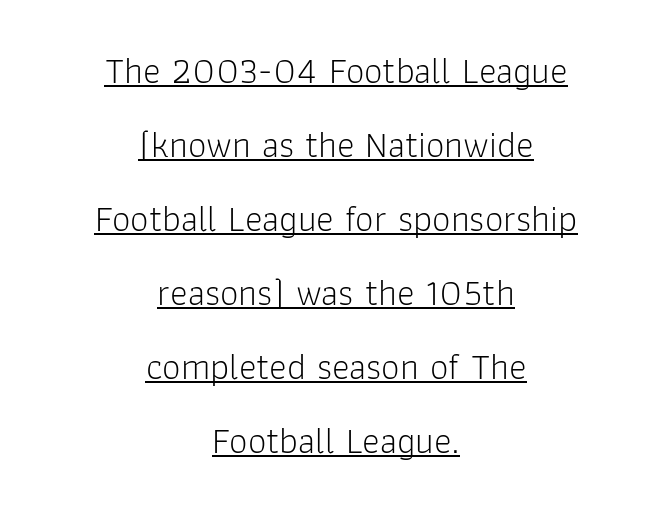
{"serif": "no", "italic": "no", "bold": "no", "weight": "light", "width": "normal", "stroke_contrast": "low", "x_height": "medium", "monospaced": "no", "underline": "yes", "align": "center", "line_spacing": "loose", "line_spacing_ratio": 2.0, "letter_spacing": "normal", "letter_spacing_em": 0.0, "glyph_px": 37}
